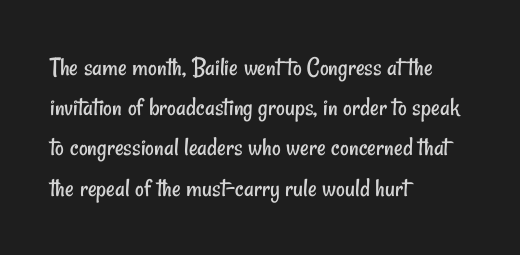
The image shows 27 px text type; set left-aligned, normal line spacing (1.49x), normal letter spacing, not underlined.
